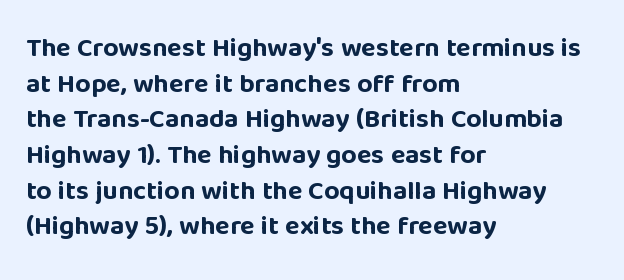
The image shows 27 px bold type, upright; set left-aligned, normal line spacing (1.32x), normal letter spacing, not underlined.
